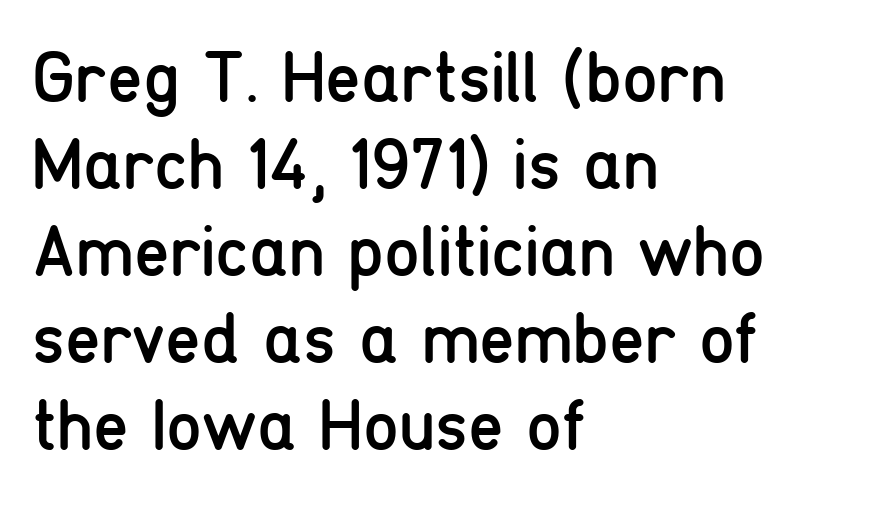
Q: Is the text bold? A: No.
Q: Is the text italic (slanted)? A: No, it is upright.
Q: Is the typeface a serif or a sans-serif typeface? A: Sans-serif.
Q: Is the text underlined? A: No.
Q: How is the paragraph aligned? A: Left-aligned.
Q: Is the spacing between letters normal or unusually wide? A: Normal.
Q: Width (condensed, normal, or wide)? A: Condensed.
Q: Stroke contrast? A: Low.
Q: x-height? A: Medium.
Q: Monospaced? A: No.
